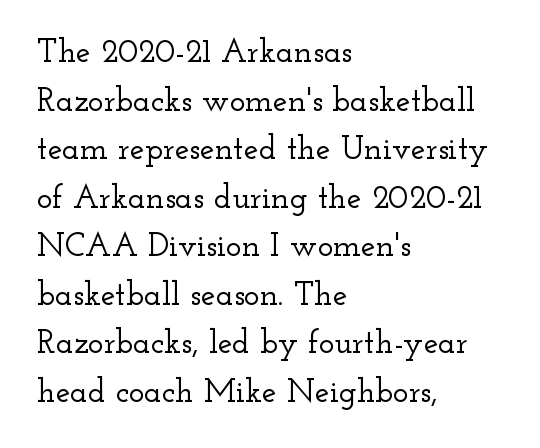
Q: Is the text italic (slanted)? A: No, it is upright.
Q: Is the typeface a serif or a sans-serif typeface? A: Serif.
Q: Is the text underlined? A: No.
Q: How is the paragraph aligned? A: Left-aligned.
Q: Is the spacing between letters normal or unusually wide? A: Normal.
Q: Is the spacing between lines tight, normal or loose? A: Normal.
Q: Width (condensed, normal, or wide)? A: Wide.
Q: Stroke contrast? A: Low.
Q: x-height? A: Small.
Q: Monospaced? A: No.
